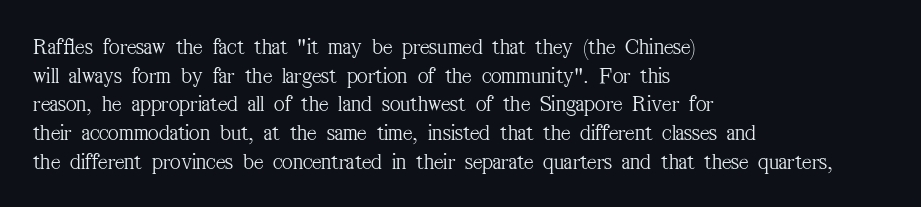
The image shows 23 px text type, upright; set left-aligned, normal line spacing (1.25x), normal letter spacing, not underlined.
